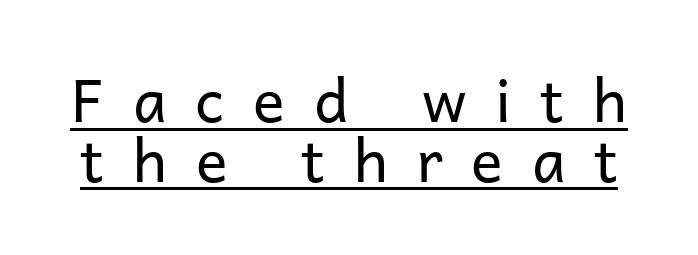
The image shows 59 px regular-weight sans-serif type, upright; set tight line spacing (1.01x), unusually wide letter spacing (+0.49 em), underlined; low stroke contrast and a medium x-height.
